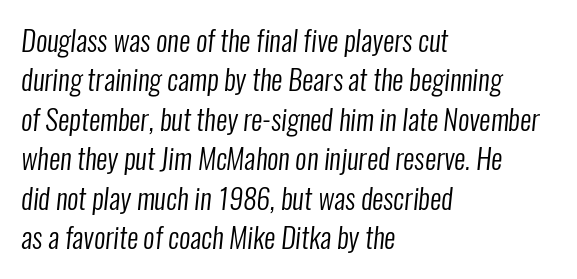
{"serif": "no", "bold": "no", "weight": "regular", "width": "condensed", "stroke_contrast": "low", "x_height": "medium", "monospaced": "no", "underline": "no", "align": "left", "line_spacing": "normal", "line_spacing_ratio": 1.41, "letter_spacing": "normal", "letter_spacing_em": 0.0, "glyph_px": 28}
